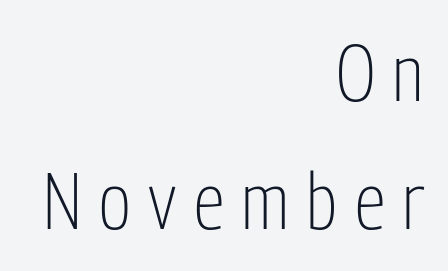
The face looks like a standard text weight, possibly lighter. Each new line begins a customary step beneath the previous one. Letter spacing: wide. Spacing verdict: proportional, widths tailored to each character. The text block is weighted toward the right margin, trailing off unevenly leftward. Unlike a traditional serif, this face leaves its strokes unadorned.
